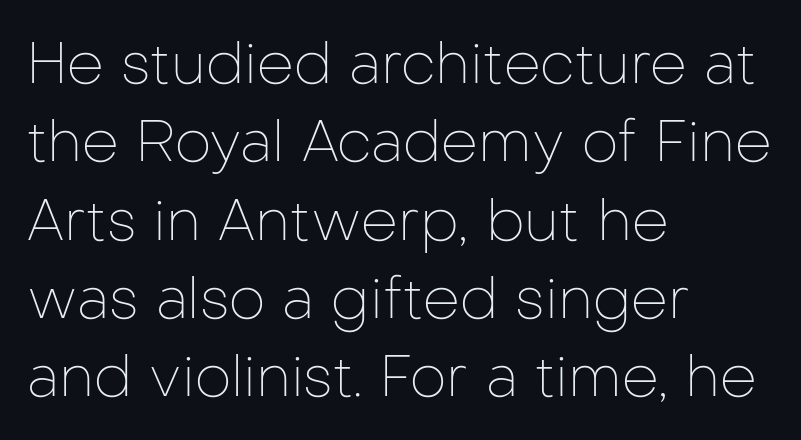
The image shows 58 px thin sans-serif type, upright; set left-aligned, normal line spacing (1.35x), normal letter spacing, not underlined; low stroke contrast and a medium x-height.
